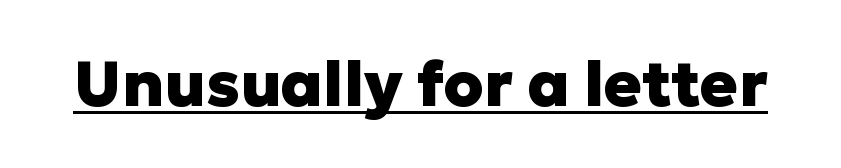
The image shows 63 px heavy sans-serif type, upright; set normal letter spacing, underlined; low stroke contrast and a medium x-height.
